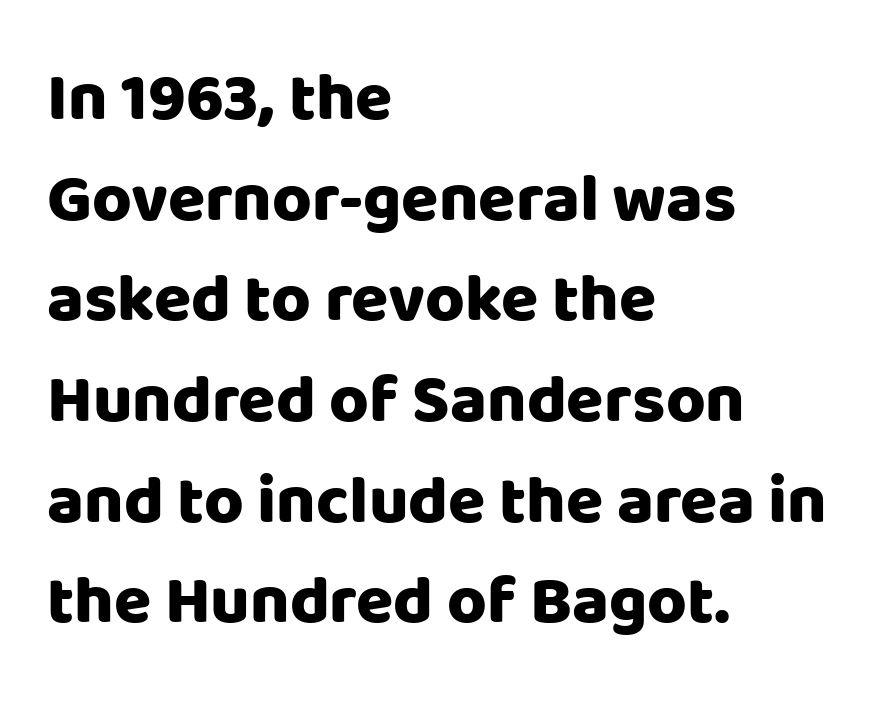
Is this a fixed-width face? No — the glyphs have proportional, varying widths. Each new line begins a customary step beneath the previous one. The face used here is a sans, in the tradition of grotesques and geometrics. The letters sit at their default tracking, neither squeezed nor spread. Summary of weight: heavy, a full bold. Ascenders rise straight up at ninety degrees.
